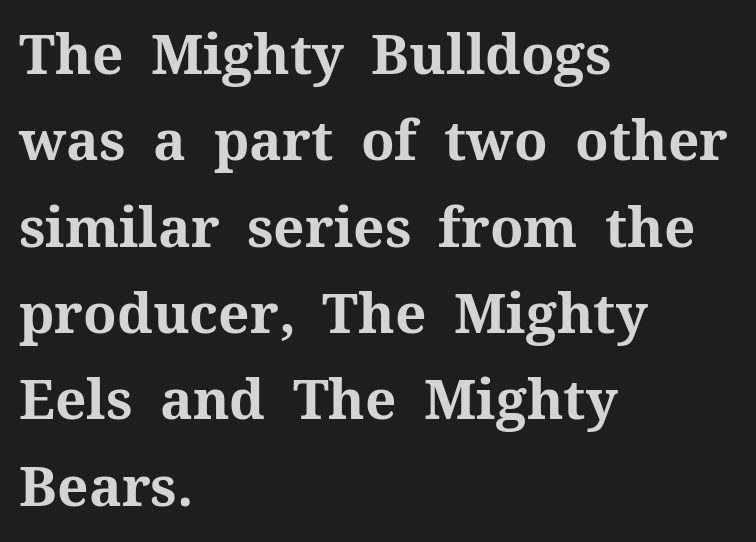
The setting favours the left margin, as ordinary paragraphs usually do. Thick stems and heavy bowls — unmistakably bold. The type sits square on the baseline with zero lean. The type is set solid horizontally, with unmodified tracking. Proportional: the letters do not fall into vertical columns. Nobody drew a line under any word here.
